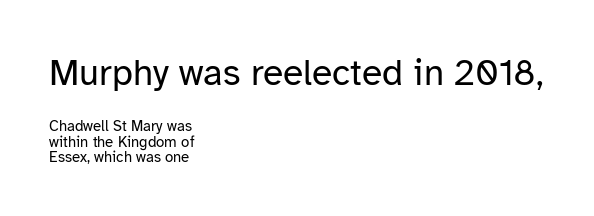
Q: Is the text bold? A: No.
Q: Is the text italic (slanted)? A: No, it is upright.
Q: Is the typeface a serif or a sans-serif typeface? A: Sans-serif.
Q: Is the text underlined? A: No.
Q: How is the paragraph aligned? A: Left-aligned.
Q: Is the spacing between letters normal or unusually wide? A: Normal.
Q: Is the spacing between lines tight, normal or loose? A: Tight.
Q: Which block of text is set in a larger size, the first (top) or the second (bottom)? A: The first (top) one.
Q: Width (condensed, normal, or wide)? A: Normal.
Q: Stroke contrast? A: Low.
Q: x-height? A: Medium.
Q: Monospaced? A: No.
